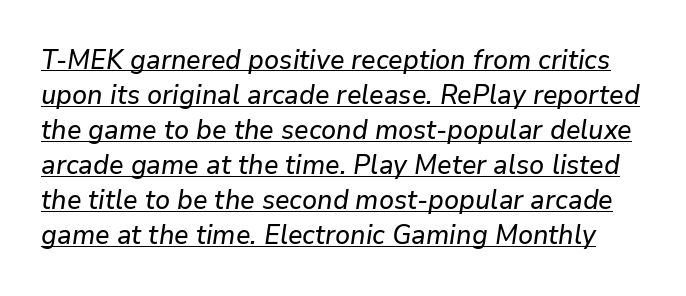
The image shows 27 px text type, italic (leaning right); set normal line spacing (1.3x), normal letter spacing, underlined.
